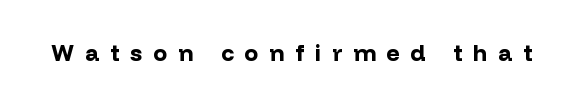
Summary of weight: heavy, a full bold. The gap between lines stays unmarked. Someone cranked the tracking dial way up on this one. Every character sits straight up, as roman type does.
